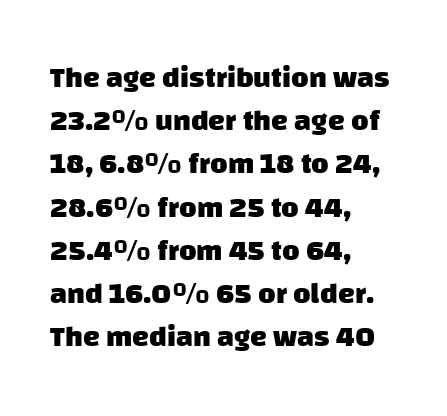
Q: Is the text bold? A: Yes.
Q: Is the typeface a serif or a sans-serif typeface? A: Sans-serif.
Q: Is the text underlined? A: No.
Q: How is the paragraph aligned? A: Left-aligned.
Q: Is the spacing between letters normal or unusually wide? A: Normal.
Q: Is the spacing between lines tight, normal or loose? A: Normal.
Q: Width (condensed, normal, or wide)? A: Normal.
Q: Stroke contrast? A: Low.
Q: x-height? A: Large.
Q: Monospaced? A: No.
